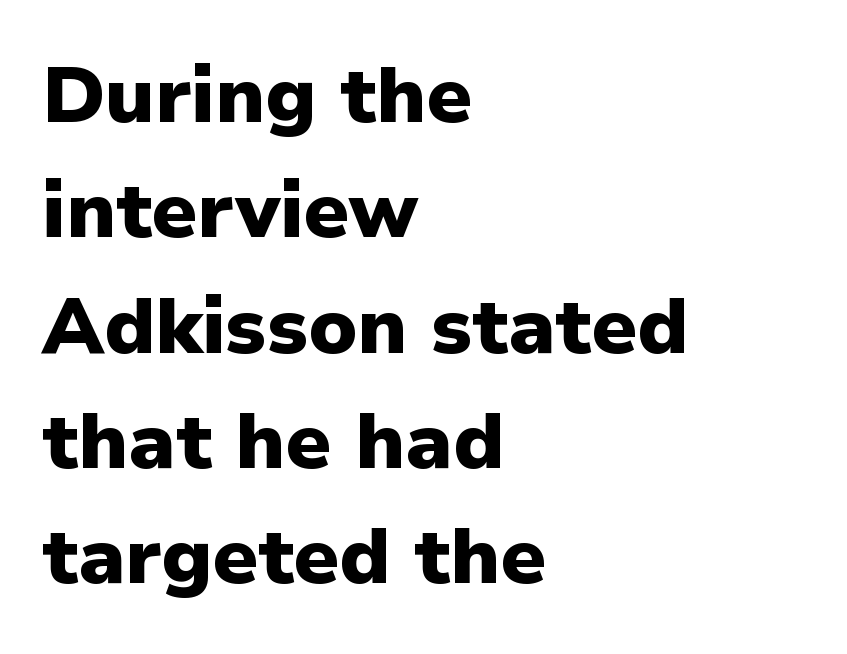
The image shows 79 px heavy sans-serif type, upright; set left-aligned, normal line spacing (1.46x), normal letter spacing, not underlined; low stroke contrast and a medium x-height.
